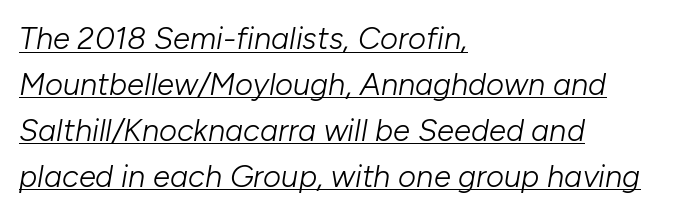
Proportional: the letters do not fall into vertical columns. Compared with typical paragraphs, the rows here are spaced about the same. Beneath each row of characters lies a ruled line. In terms of posture, this sample is oblique.
